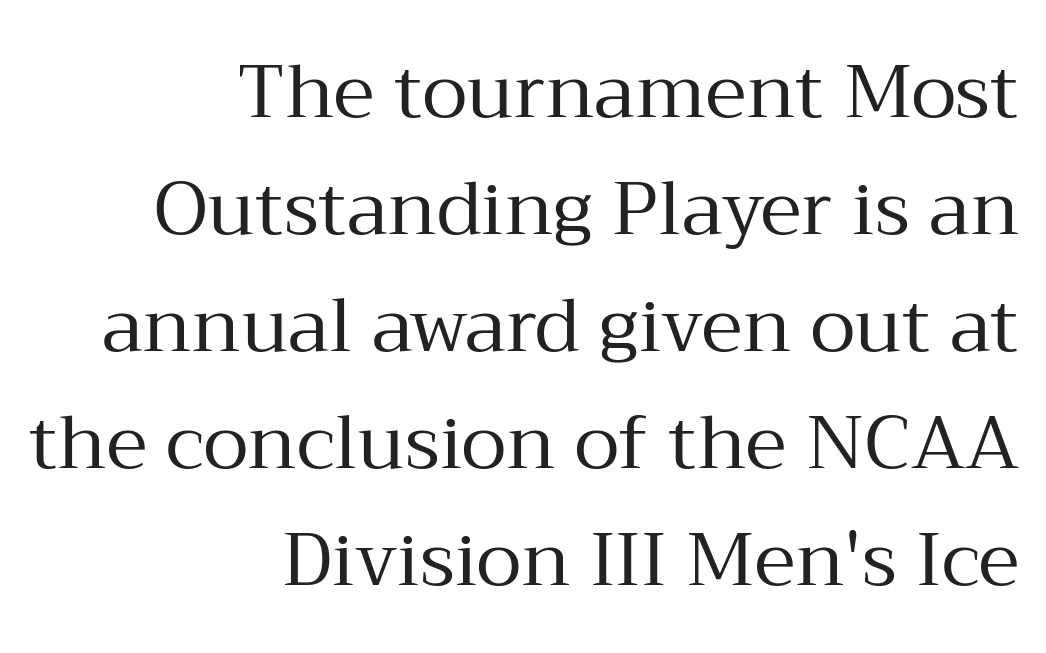
Each word holds together tightly as a unit, with standard inter-letter gaps. Are there feet on the stems? There are — it's a serif. Right-aligned paragraph, ragged on the left. Leading: standard. The rendering uses natural spacing where letterforms have individual widths.
